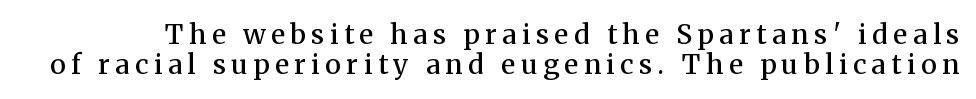
A clean baseline with only descenders dipping below it. The passage shown has open, widely tracked lettering throughout. The letters are semibold — heavier than regular but short of a full bold. If you measured baseline to baseline, you'd find a short distance. Vertical strokes here are truly vertical.
